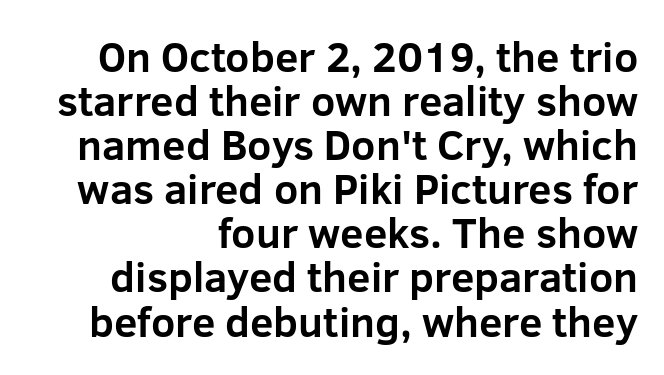
Q: Is the text bold? A: Yes.
Q: Is the text italic (slanted)? A: No, it is upright.
Q: Is the typeface a serif or a sans-serif typeface? A: Sans-serif.
Q: Is the text underlined? A: No.
Q: How is the paragraph aligned? A: Right-aligned.
Q: Is the spacing between letters normal or unusually wide? A: Normal.
Q: Is the spacing between lines tight, normal or loose? A: Tight.
Q: Width (condensed, normal, or wide)? A: Normal.
Q: Stroke contrast? A: Low.
Q: x-height? A: Medium.
Q: Monospaced? A: No.
